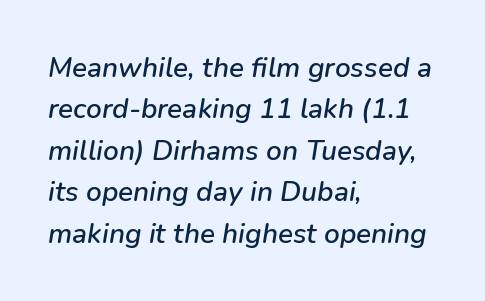
The image shows 28 px text type, italic (leaning right); set left-aligned, normal line spacing (1.48x), normal letter spacing, not underlined; low stroke contrast and a medium x-height.
